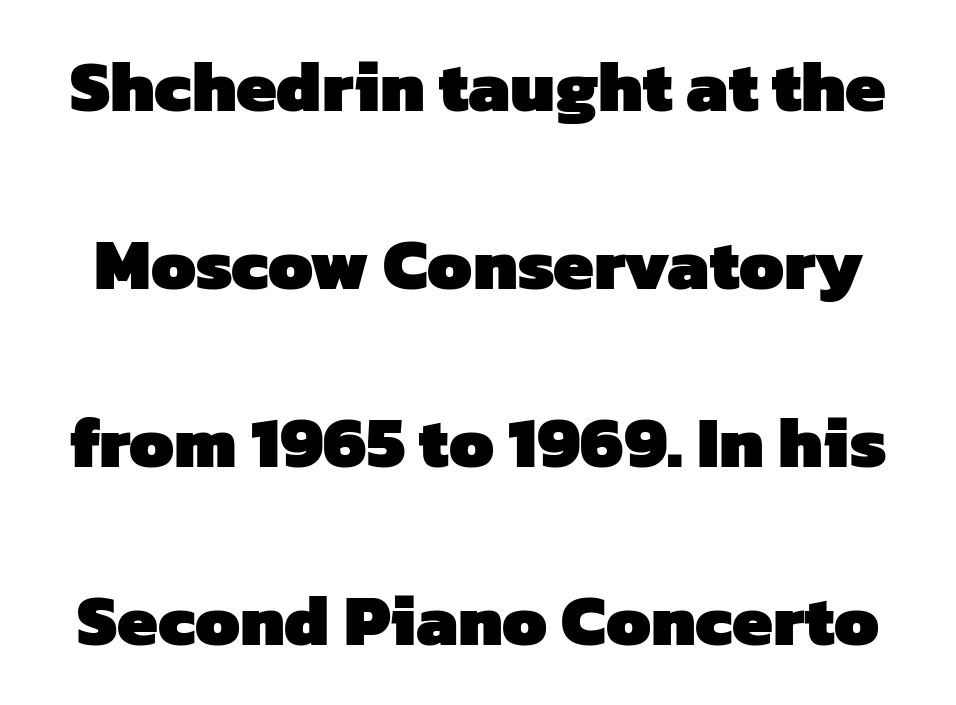
Q: Is the text bold? A: Yes.
Q: Is the typeface a serif or a sans-serif typeface? A: Sans-serif.
Q: Is the text underlined? A: No.
Q: Is the spacing between letters normal or unusually wide? A: Normal.
Q: Is the spacing between lines tight, normal or loose? A: Loose.
Q: Width (condensed, normal, or wide)? A: Normal.
Q: Stroke contrast? A: Low.
Q: x-height? A: Medium.
Q: Monospaced? A: No.
